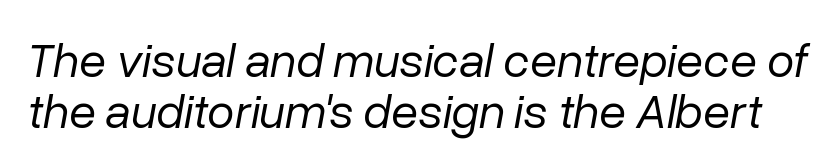
Q: Is the text bold? A: No.
Q: Is the text italic (slanted)? A: Yes, it leans right by about 10 degrees.
Q: Is the text underlined? A: No.
Q: Is the spacing between letters normal or unusually wide? A: Normal.
Q: Is the spacing between lines tight, normal or loose? A: Tight.
Q: Width (condensed, normal, or wide)? A: Normal.
Q: Stroke contrast? A: Low.
Q: x-height? A: Medium.
Q: Monospaced? A: No.
